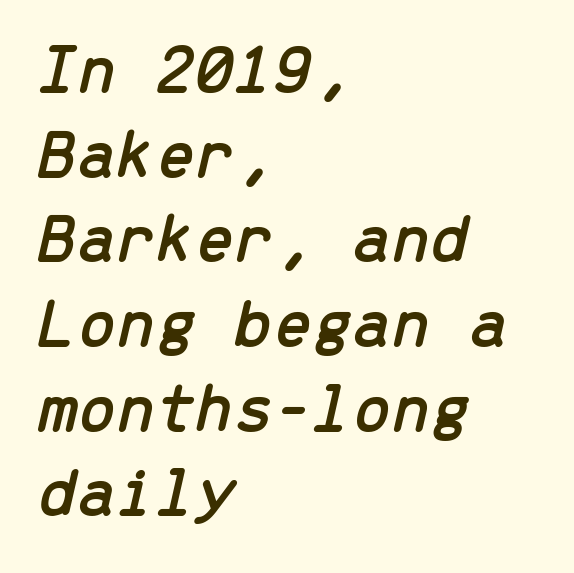
The image shows 70 px text type, italic (leaning right), monospaced; set left-aligned, line spacing 1.21x, normal letter spacing, not underlined; low stroke contrast and a medium x-height.
